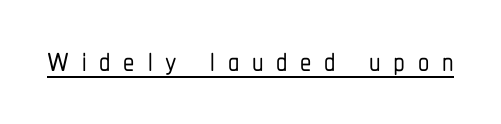
{"serif": "no", "italic": "no", "width": "condensed", "stroke_contrast": "low", "x_height": "medium", "monospaced": "no", "underline": "yes", "letter_spacing": "wide", "letter_spacing_em": 0.28, "glyph_px": 45}
